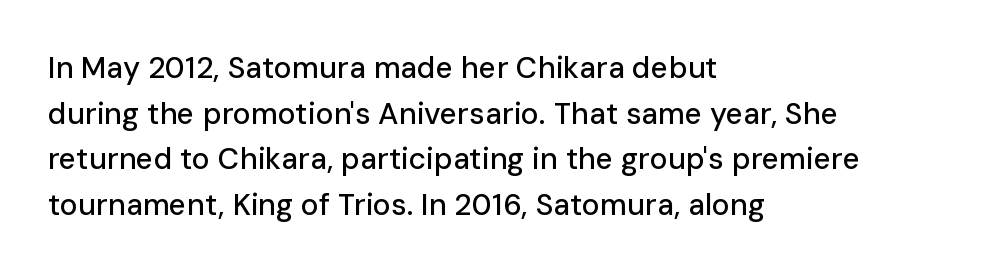
{"serif": "no", "italic": "no", "width": "normal", "stroke_contrast": "low", "x_height": "medium", "monospaced": "no", "underline": "no", "align": "left", "line_spacing": "normal", "line_spacing_ratio": 1.52, "letter_spacing": "normal", "letter_spacing_em": 0.0, "glyph_px": 30}
